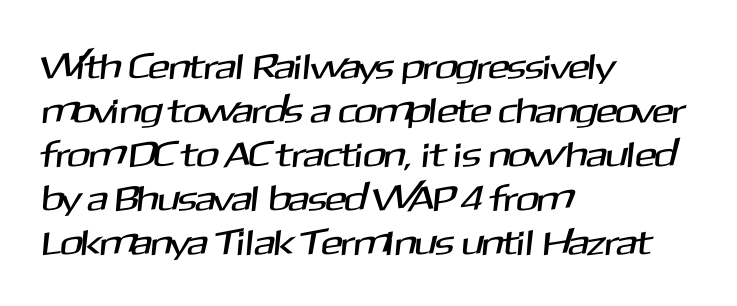
Q: Is the typeface a serif or a sans-serif typeface? A: Sans-serif.
Q: Is the text underlined? A: No.
Q: How is the paragraph aligned? A: Left-aligned.
Q: Is the spacing between letters normal or unusually wide? A: Normal.
Q: Width (condensed, normal, or wide)? A: Normal.
Q: Stroke contrast? A: Medium.
Q: x-height? A: Medium.
Q: Monospaced? A: No.
